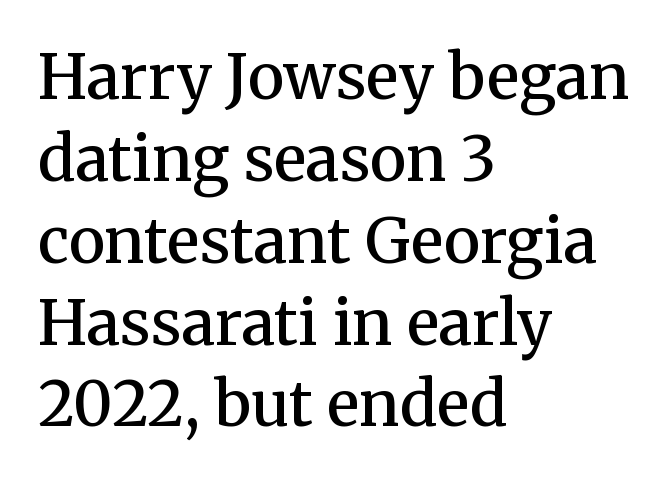
The image shows 62 px semibold serif type, upright; set left-aligned, normal line spacing (1.32x), normal letter spacing, not underlined; medium stroke contrast and a medium x-height.
